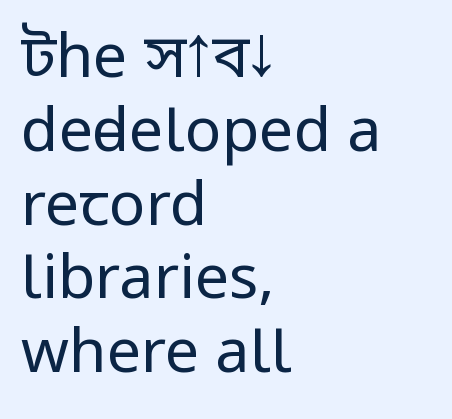
This rendering employs a face without finishing strokes, i.e., a sans-serif. Between one letter and the next there's only the usual sliver of space. This reads as an unemphasized weight, regular at the heaviest. Rule under the text: the space is simply empty. Think of a printed novel: that variable character pitch is what you see here.
